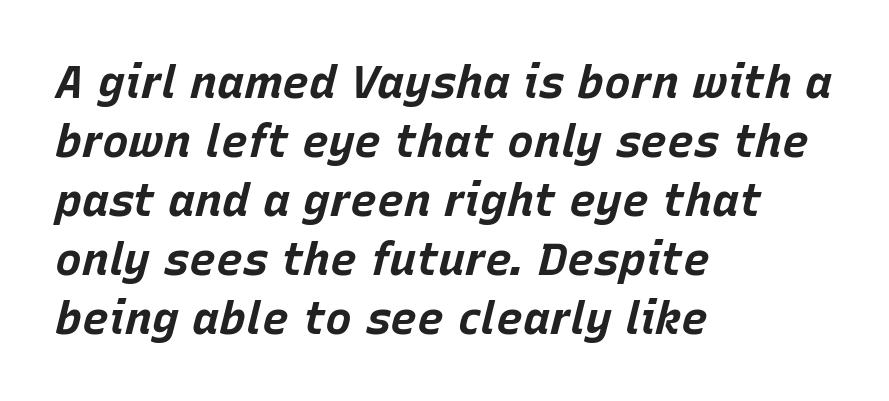
Q: Is the text bold? A: Yes.
Q: Is the text italic (slanted)? A: Yes, it leans right by about 15 degrees.
Q: Is the text underlined? A: No.
Q: How is the paragraph aligned? A: Left-aligned.
Q: Is the spacing between letters normal or unusually wide? A: Normal.
Q: Is the spacing between lines tight, normal or loose? A: Normal.
Q: Width (condensed, normal, or wide)? A: Normal.
Q: Stroke contrast? A: Low.
Q: x-height? A: Large.
Q: Monospaced? A: No.
